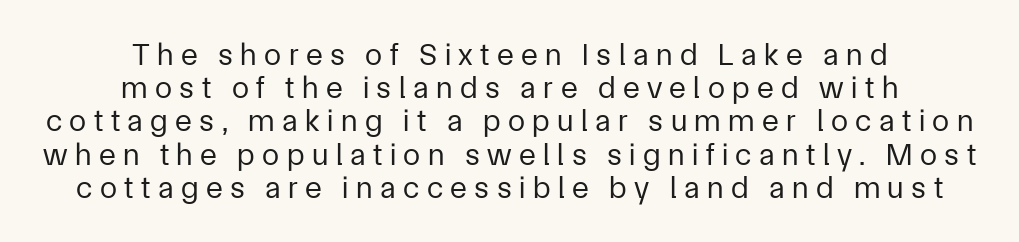
Reading down the column, the eye jumps only a short way to each next line. This rendering features lettering with no underline. A typesetter would call this heavily tracked-out type. The font sits on the lighter half of the weight spectrum, regular included.
